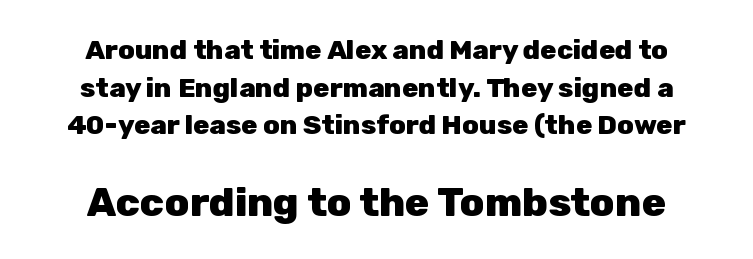
{"serif": "no", "italic": "no", "bold": "yes", "weight": "heavy", "width": "normal", "stroke_contrast": "low", "x_height": "medium", "monospaced": "no", "underline": "no", "align": "center", "line_spacing": "normal", "line_spacing_ratio": 1.39, "letter_spacing": "normal", "letter_spacing_em": 0.0, "larger_block": "second", "size_ratio": 1.48, "glyph_px": 40}
